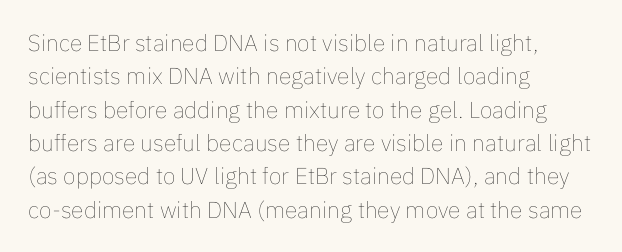
{"italic": "no", "bold": "no", "underline": "no", "align": "left", "line_spacing": "normal", "line_spacing_ratio": 1.45, "letter_spacing": "normal", "letter_spacing_em": 0.0, "glyph_px": 23}
